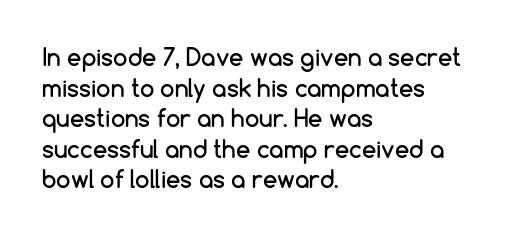
A typesetter would call this leading conventional body-copy spacing. No italicization has been applied; the sample stays upright. Tracking value appears to be zero — textbook default spacing. Short and long lines alike share a common starting point at left. Decoration check: the copy has no underline.
